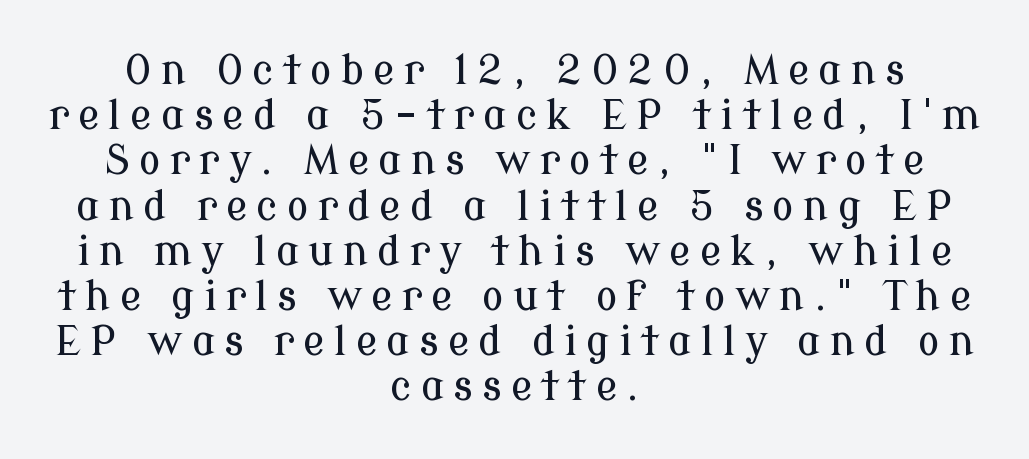
The image shows 40 px serif type, upright; set centered, tight line spacing (1.13x), unusually wide letter spacing (+0.23 em), not underlined; low stroke contrast and a medium x-height.
